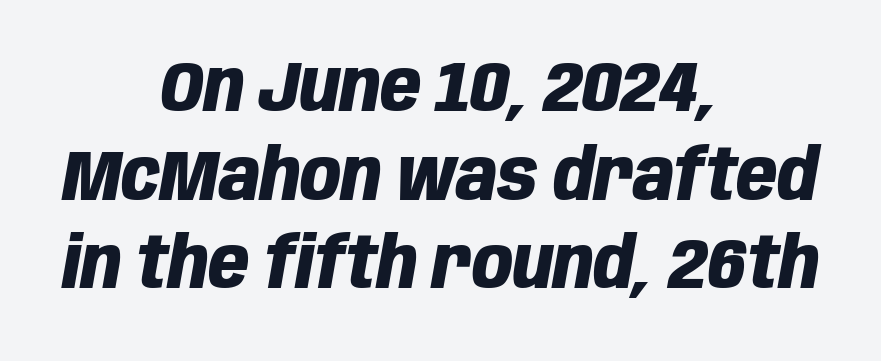
What weight is shown? A full bold with thick strokes. This sample uses plain, unmodified letter spacing. The font's italic variant was chosen for this text. The setting favours the middle, as headings and verse often do. Spacing verdict: proportional, widths tailored to each character.
